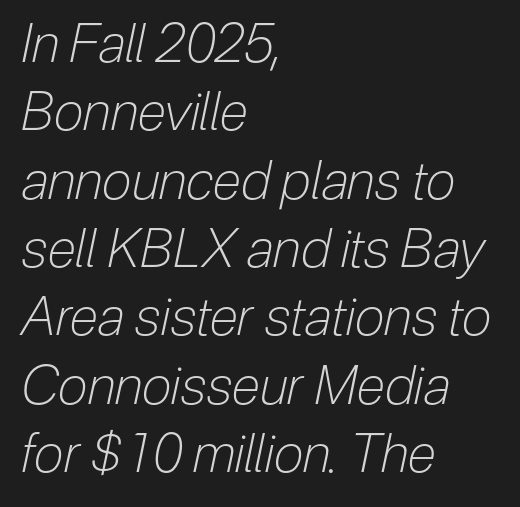
The text carries the slant typical of an italic or oblique font. Lines of text with bare space underneath. Each letter keeps its own natural width here, so spacing adapts to shape. Compared with typical paragraphs, the rows here are spaced about the same. The typesetting does not lean heavy: it is not bold. Left-aligned paragraph, ragged on the right.
